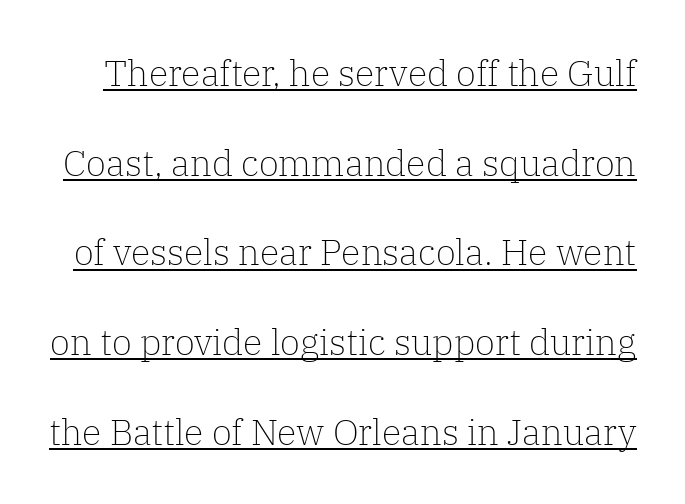
The image shows 36 px light serif type, upright; set loose line spacing (2.49x), normal letter spacing, underlined; low stroke contrast and a medium x-height.
